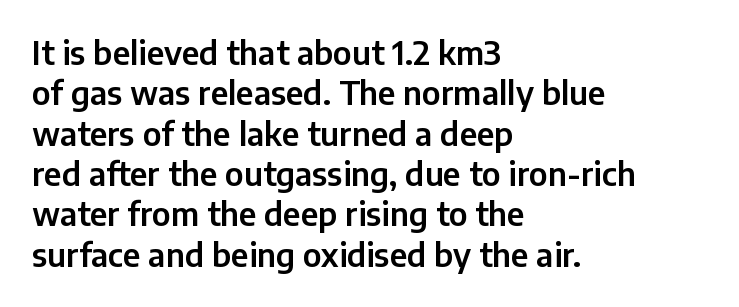
Q: Is the text italic (slanted)? A: No, it is upright.
Q: Is the typeface a serif or a sans-serif typeface? A: Sans-serif.
Q: Is the text underlined? A: No.
Q: How is the paragraph aligned? A: Left-aligned.
Q: Is the spacing between letters normal or unusually wide? A: Normal.
Q: Is the spacing between lines tight, normal or loose? A: Normal.
Q: Width (condensed, normal, or wide)? A: Normal.
Q: Stroke contrast? A: Low.
Q: x-height? A: Medium.
Q: Monospaced? A: No.
